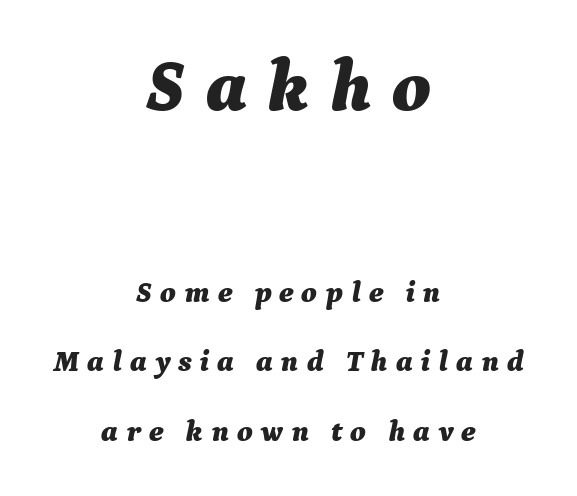
{"italic": "yes", "lean": "right", "slant_degrees": 9, "bold": "yes", "weight": "bold", "width": "normal", "stroke_contrast": "medium", "x_height": "medium", "monospaced": "no", "underline": "no", "align": "center", "line_spacing": "loose", "line_spacing_ratio": 2.31, "letter_spacing": "wide", "letter_spacing_em": 0.26, "larger_block": "first", "size_ratio": 2.47, "glyph_px": 74}
